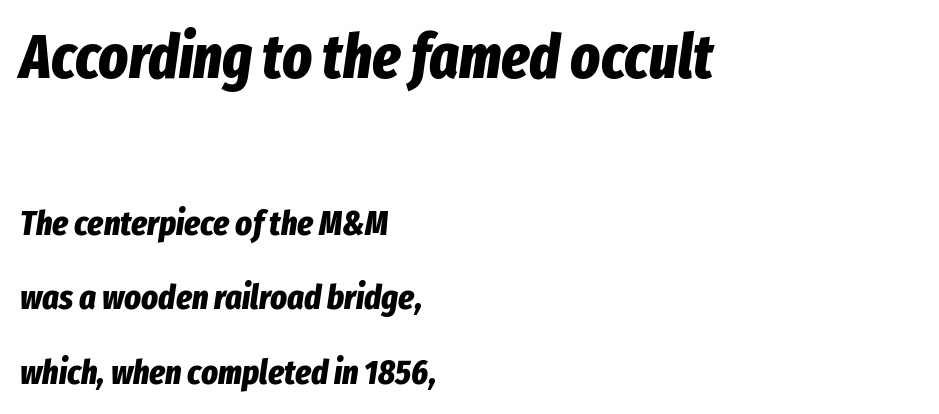
{"italic": "yes", "lean": "right", "slant_degrees": 8, "bold": "yes", "weight": "bold", "width": "condensed", "stroke_contrast": "low", "x_height": "medium", "monospaced": "no", "underline": "no", "align": "left", "line_spacing": "loose", "line_spacing_ratio": 2.13, "letter_spacing": "normal", "letter_spacing_em": 0.0, "larger_block": "first", "size_ratio": 1.77, "glyph_px": 62}
